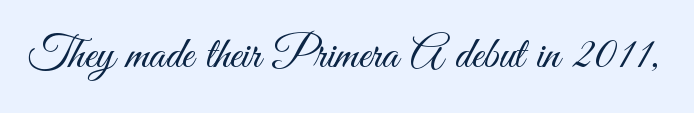
The image shows 46 px light, condensed sans-serif type; set normal letter spacing, not underlined; medium stroke contrast and a small x-height.
